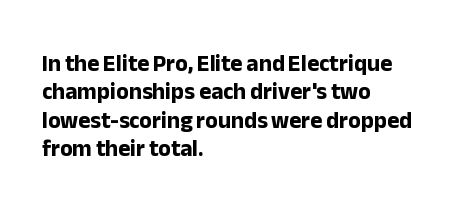
Plain, unruled lines of type. Heft: maximum for text — a bold. The tracking reads as untouched default to a designer's eye. Nope, not italic — everything's standing straight.
